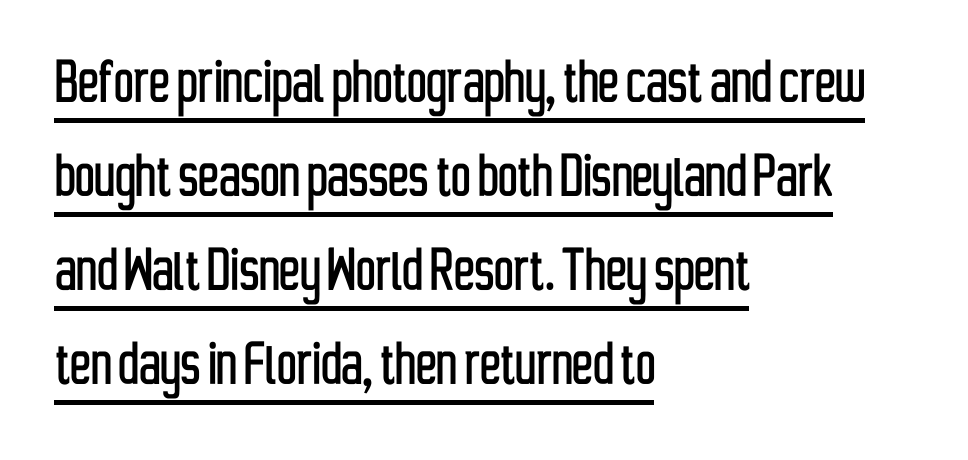
Q: Is the text italic (slanted)? A: No, it is upright.
Q: Is the typeface a serif or a sans-serif typeface? A: Sans-serif.
Q: Is the text underlined? A: Yes.
Q: How is the paragraph aligned? A: Left-aligned.
Q: Is the spacing between letters normal or unusually wide? A: Normal.
Q: Is the spacing between lines tight, normal or loose? A: Normal.
Q: Width (condensed, normal, or wide)? A: Condensed.
Q: Stroke contrast? A: Low.
Q: x-height? A: Medium.
Q: Monospaced? A: No.
